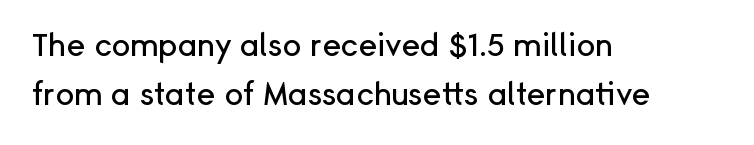
Q: Is the text italic (slanted)? A: No, it is upright.
Q: Is the typeface a serif or a sans-serif typeface? A: Sans-serif.
Q: Is the text underlined? A: No.
Q: How is the paragraph aligned? A: Left-aligned.
Q: Is the spacing between letters normal or unusually wide? A: Normal.
Q: Is the spacing between lines tight, normal or loose? A: Normal.
Q: Width (condensed, normal, or wide)? A: Normal.
Q: Stroke contrast? A: Low.
Q: x-height? A: Medium.
Q: Monospaced? A: No.
